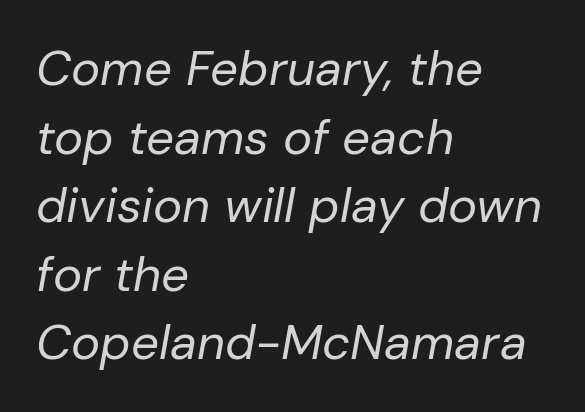
Q: Is the text bold? A: No.
Q: Is the text italic (slanted)? A: Yes, it leans right by about 10 degrees.
Q: Is the text underlined? A: No.
Q: How is the paragraph aligned? A: Left-aligned.
Q: Is the spacing between letters normal or unusually wide? A: Normal.
Q: Is the spacing between lines tight, normal or loose? A: Normal.
Q: Width (condensed, normal, or wide)? A: Normal.
Q: Stroke contrast? A: Low.
Q: x-height? A: Medium.
Q: Monospaced? A: No.
